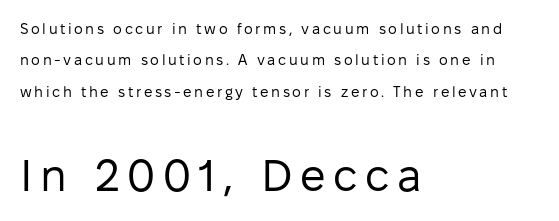
{"serif": "no", "italic": "no", "bold": "no", "weight": "regular", "width": "normal", "stroke_contrast": "low", "x_height": "medium", "monospaced": "no", "underline": "no", "align": "left", "line_spacing": "loose", "line_spacing_ratio": 2.1, "larger_block": "second", "size_ratio": 3.0, "glyph_px": 45}
